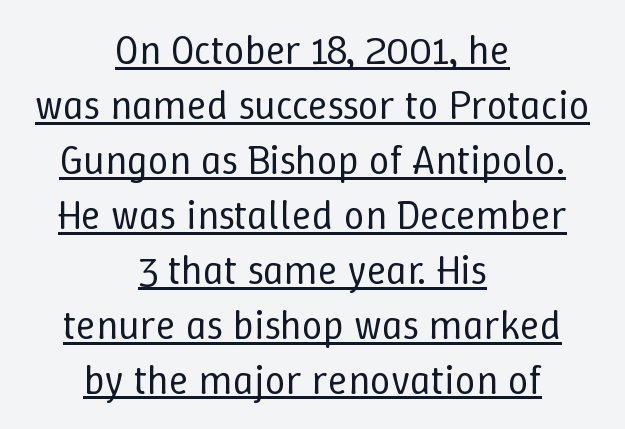
Q: Is the text bold? A: No.
Q: Is the text italic (slanted)? A: No, it is upright.
Q: Is the text underlined? A: Yes.
Q: How is the paragraph aligned? A: Centered.
Q: Is the spacing between letters normal or unusually wide? A: Normal.
Q: Is the spacing between lines tight, normal or loose? A: Normal.
Q: Width (condensed, normal, or wide)? A: Normal.
Q: Stroke contrast? A: Low.
Q: x-height? A: Medium.
Q: Monospaced? A: No.
